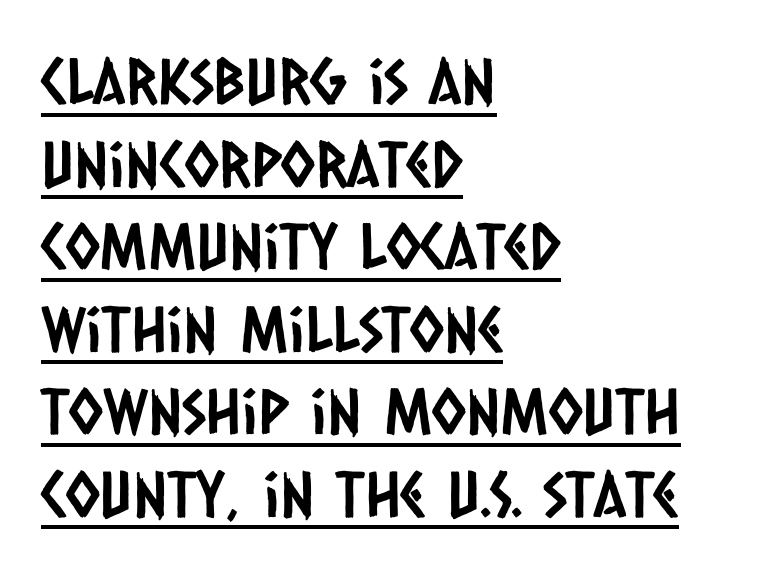
The image shows 63 px condensed sans-serif type; set left-aligned, normal line spacing (1.31x), normal letter spacing, underlined; low stroke contrast and a large x-height.
